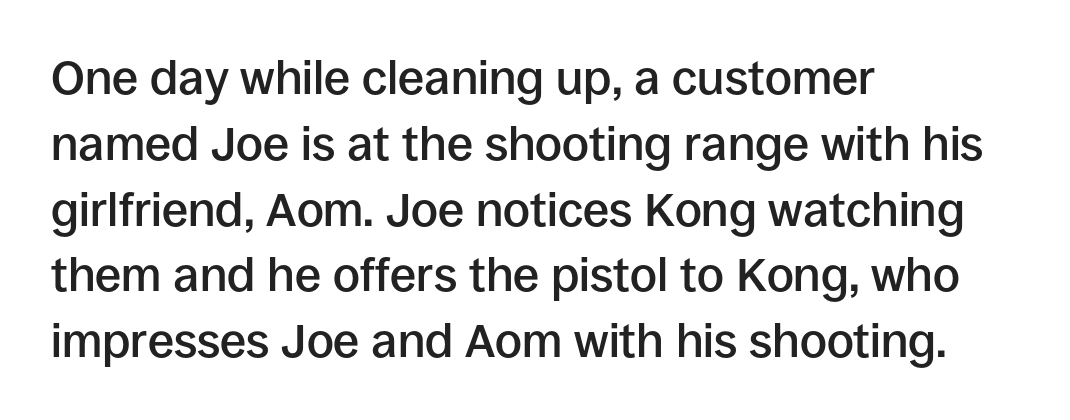
Q: Is the text bold? A: Semi-bold.
Q: Is the text italic (slanted)? A: No, it is upright.
Q: Is the typeface a serif or a sans-serif typeface? A: Sans-serif.
Q: Is the text underlined? A: No.
Q: How is the paragraph aligned? A: Left-aligned.
Q: Is the spacing between letters normal or unusually wide? A: Normal.
Q: Is the spacing between lines tight, normal or loose? A: Normal.
Q: Width (condensed, normal, or wide)? A: Normal.
Q: Stroke contrast? A: Low.
Q: x-height? A: Large.
Q: Monospaced? A: No.
